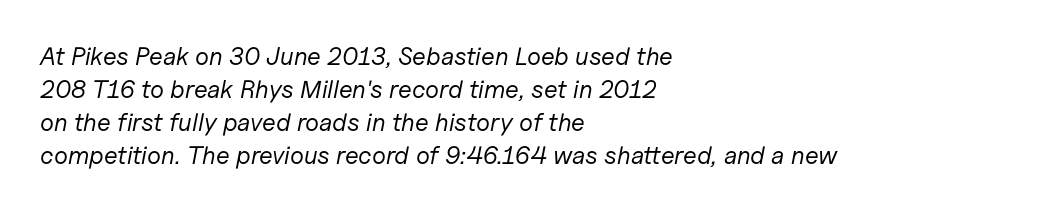
Q: Is the text bold? A: No.
Q: Is the text italic (slanted)? A: Yes, it leans right by about 11 degrees.
Q: Is the text underlined? A: No.
Q: How is the paragraph aligned? A: Left-aligned.
Q: Is the spacing between letters normal or unusually wide? A: Normal.
Q: Is the spacing between lines tight, normal or loose? A: Normal.
